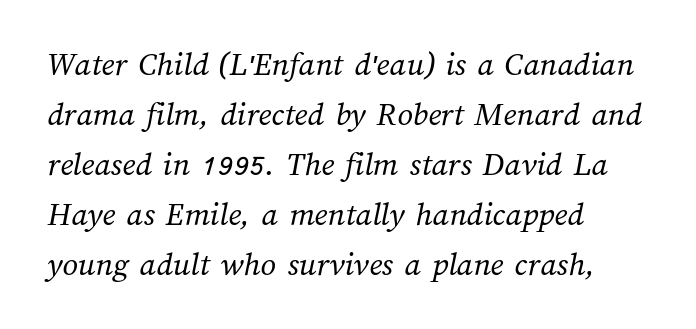
Every row of glyphs begins at an identical x-position on the left. Character widths vary here, with narrow letters taking less room than wide ones. The passage shown has conventional tracking throughout. Baseline-to-baseline distance is the conventional proportion of letter height. Clear beneath every line of the passage.
